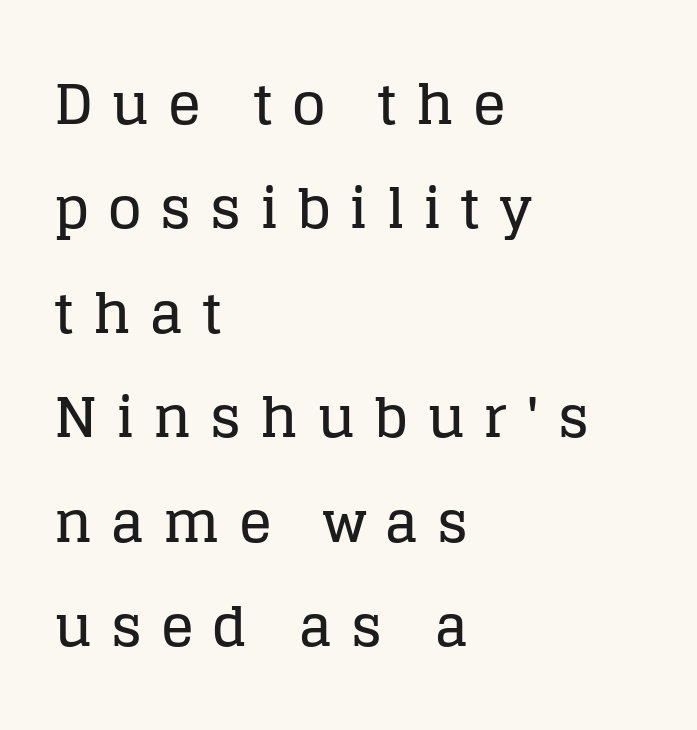
Q: Is the text italic (slanted)? A: No, it is upright.
Q: Is the typeface a serif or a sans-serif typeface? A: Serif.
Q: Is the text underlined? A: No.
Q: How is the paragraph aligned? A: Left-aligned.
Q: Is the spacing between letters normal or unusually wide? A: Unusually wide.
Q: Is the spacing between lines tight, normal or loose? A: Loose.
Q: Width (condensed, normal, or wide)? A: Normal.
Q: Stroke contrast? A: Low.
Q: x-height? A: Large.
Q: Monospaced? A: No.
